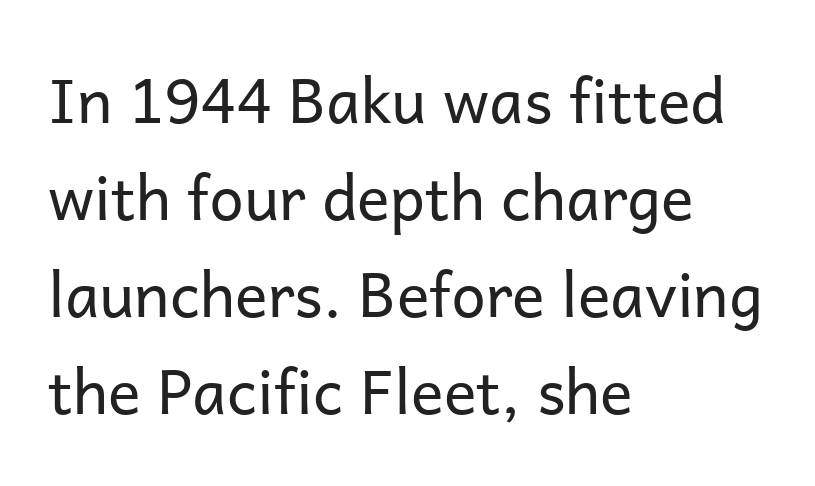
There is no visible air inserted between adjacent glyphs. Every row of glyphs begins at an identical x-position on the left. Vertical spacing — default. Note: no serifs on the glyphs. You could not count columns in this text — the font is proportionally spaced.
